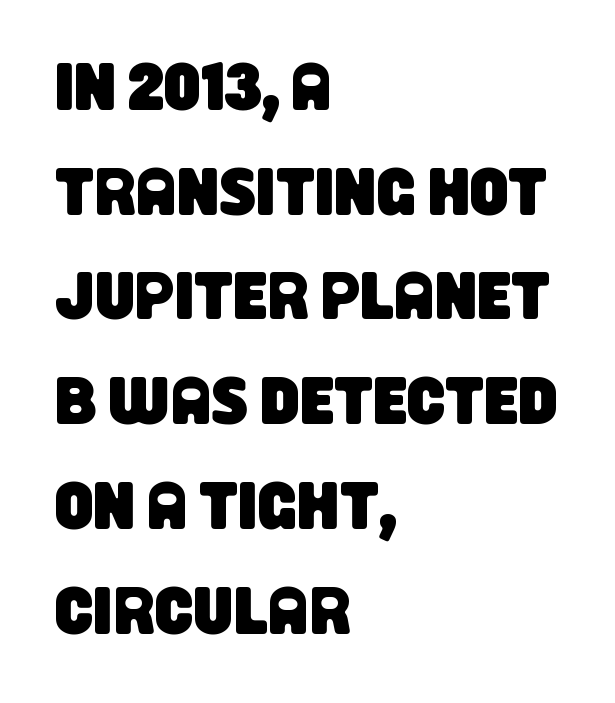
The image shows 68 px condensed sans-serif type; set left-aligned, normal line spacing (1.54x), normal letter spacing, not underlined; low stroke contrast and a large x-height.
